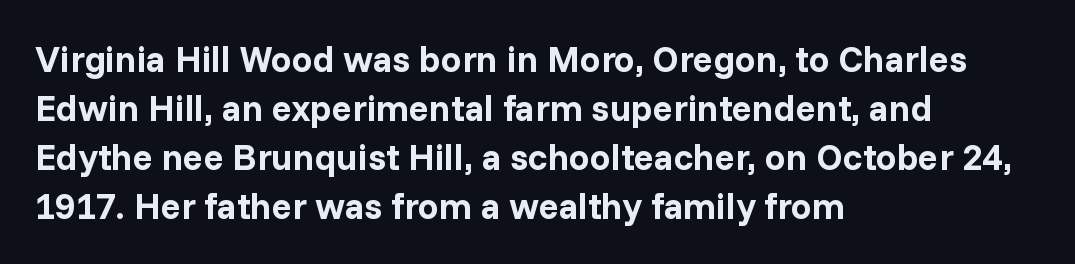
{"serif": "no", "italic": "no", "bold": "yes", "weight": "bold", "width": "normal", "stroke_contrast": "low", "x_height": "medium", "monospaced": "no", "underline": "no", "align": "left", "line_spacing": "normal", "line_spacing_ratio": 1.32, "letter_spacing": "normal", "letter_spacing_em": 0.0, "glyph_px": 37}
